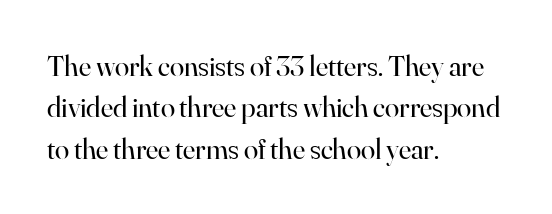
Q: Is the text bold? A: No.
Q: Is the text italic (slanted)? A: No, it is upright.
Q: Is the typeface a serif or a sans-serif typeface? A: Serif.
Q: Is the text underlined? A: No.
Q: How is the paragraph aligned? A: Left-aligned.
Q: Is the spacing between letters normal or unusually wide? A: Normal.
Q: Is the spacing between lines tight, normal or loose? A: Normal.
Q: Width (condensed, normal, or wide)? A: Normal.
Q: Stroke contrast? A: High.
Q: x-height? A: Small.
Q: Monospaced? A: No.
